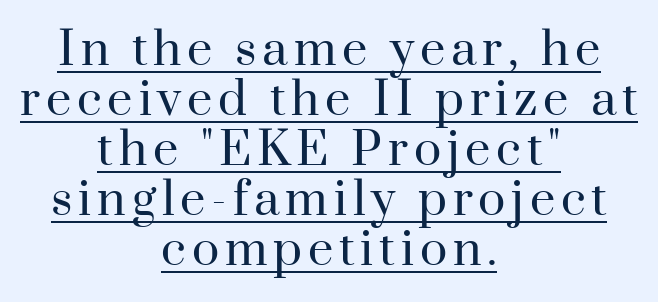
{"serif": "yes", "italic": "no", "bold": "no", "weight": "regular", "width": "normal", "stroke_contrast": "high", "x_height": "small", "monospaced": "no", "underline": "yes", "align": "center", "line_spacing": "tight", "line_spacing_ratio": 1.11, "glyph_px": 45}
